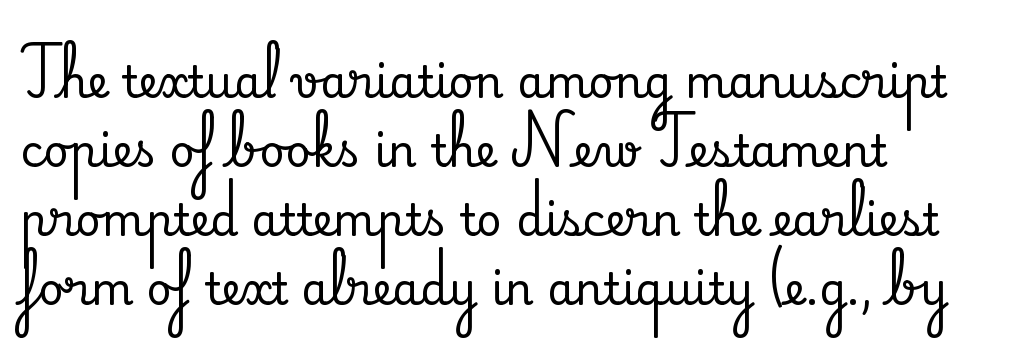
Q: Is the text italic (slanted)? A: No, it is upright.
Q: Is the typeface a serif or a sans-serif typeface? A: Serif.
Q: Is the text underlined? A: No.
Q: How is the paragraph aligned? A: Left-aligned.
Q: Is the spacing between letters normal or unusually wide? A: Normal.
Q: Is the spacing between lines tight, normal or loose? A: Normal.
Q: Width (condensed, normal, or wide)? A: Normal.
Q: Stroke contrast? A: Medium.
Q: x-height? A: Small.
Q: Monospaced? A: No.
